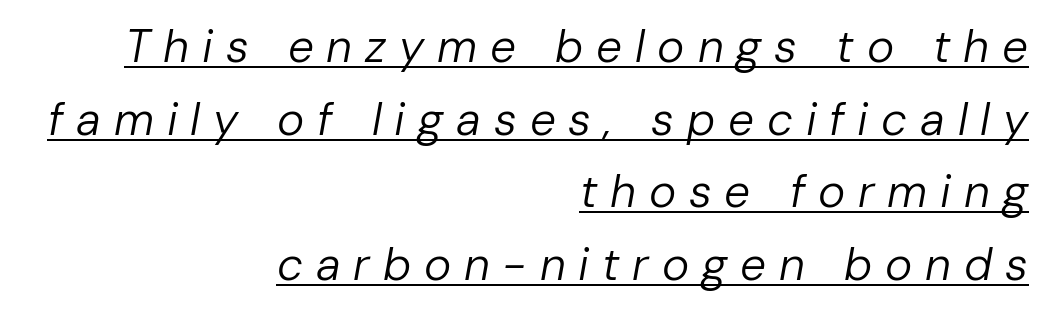
The face used here is proportionally spaced, like ordinary book or web type. The face used here has a pronounced slope to its letters. Loose tracking; the words dissolve into strings of separated letters. Regular leading. Reading down the block, your eye finds every line finishing at a fixed right position. Stroke mass is kept to a normal reading level or below.
